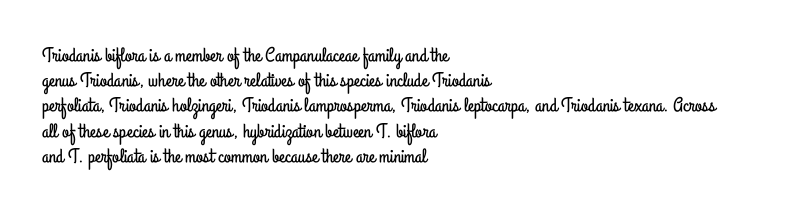
Q: Is the text italic (slanted)? A: No, it is upright.
Q: Is the text underlined? A: No.
Q: How is the paragraph aligned? A: Left-aligned.
Q: Is the spacing between letters normal or unusually wide? A: Normal.
Q: Is the spacing between lines tight, normal or loose? A: Normal.
